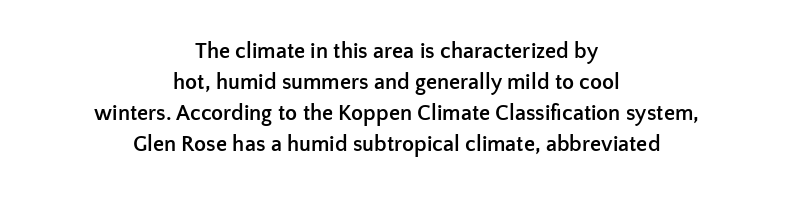
Q: Is the text bold? A: Yes.
Q: Is the text italic (slanted)? A: No, it is upright.
Q: Is the text underlined? A: No.
Q: How is the paragraph aligned? A: Centered.
Q: Is the spacing between letters normal or unusually wide? A: Normal.
Q: Is the spacing between lines tight, normal or loose? A: Normal.
